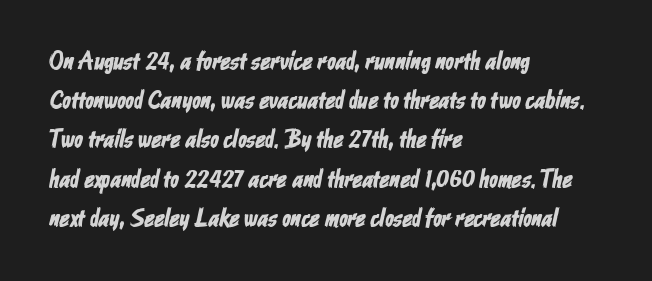
Q: Is the text underlined? A: No.
Q: How is the paragraph aligned? A: Left-aligned.
Q: Is the spacing between letters normal or unusually wide? A: Normal.
Q: Is the spacing between lines tight, normal or loose? A: Normal.
